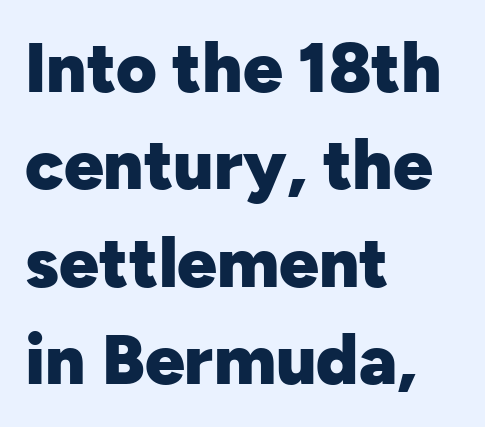
The image shows 70 px heavy sans-serif type, upright; set left-aligned, normal line spacing (1.39x), normal letter spacing, not underlined; low stroke contrast and a medium x-height.
